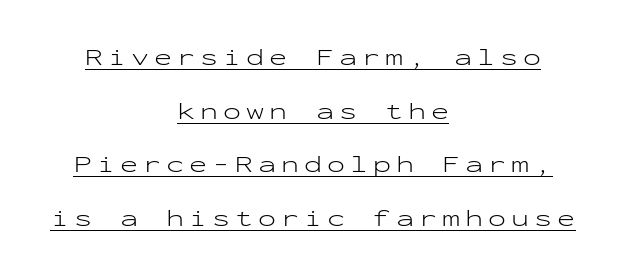
Q: Is the text bold? A: No.
Q: Is the text italic (slanted)? A: No, it is upright.
Q: Is the text underlined? A: Yes.
Q: How is the paragraph aligned? A: Centered.
Q: Is the spacing between letters normal or unusually wide? A: Unusually wide.
Q: Is the spacing between lines tight, normal or loose? A: Loose.
